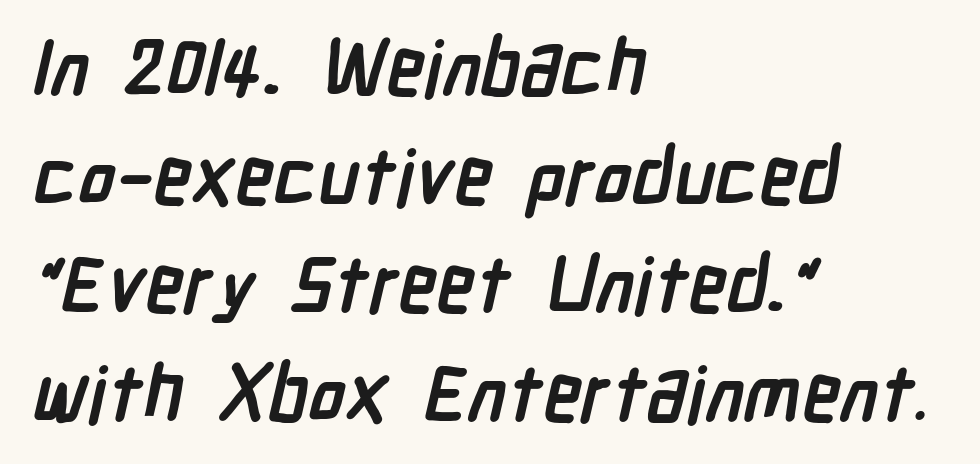
No feet cap the strokes, marking this as sans-serif type. The lines are quadded left. The rendering uses a bold face; every stroke is thick and dark. The zone under the glyphs is completely vacant. A typesetter would call this proportional, since set widths differ per character. Reading down the column, the eye jumps a familiar distance to each next line.
